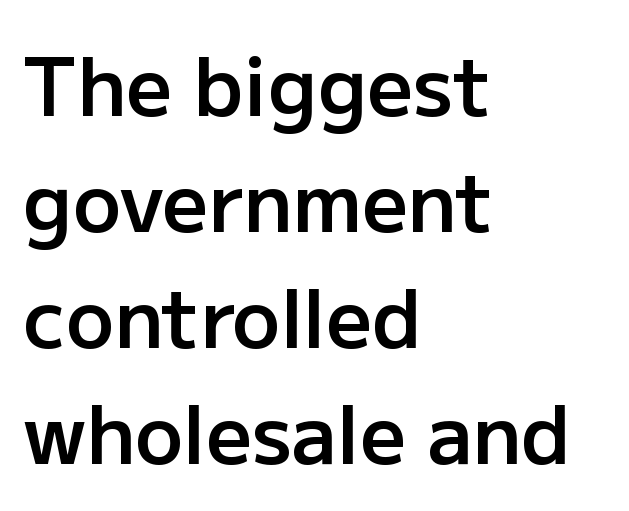
Q: Is the text bold? A: Semi-bold.
Q: Is the text italic (slanted)? A: No, it is upright.
Q: Is the typeface a serif or a sans-serif typeface? A: Sans-serif.
Q: Is the text underlined? A: No.
Q: How is the paragraph aligned? A: Left-aligned.
Q: Is the spacing between letters normal or unusually wide? A: Normal.
Q: Is the spacing between lines tight, normal or loose? A: Normal.
Q: Width (condensed, normal, or wide)? A: Normal.
Q: Stroke contrast? A: Low.
Q: x-height? A: Medium.
Q: Monospaced? A: No.
